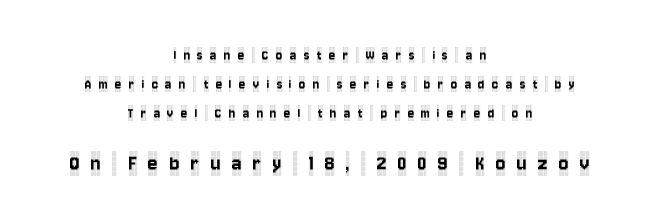
The image shows 23 px text type, upright; set centered, loose line spacing (1.93x), unusually wide letter spacing (+0.49 em), not underlined; the second (bottom) block is 1.53x larger.
